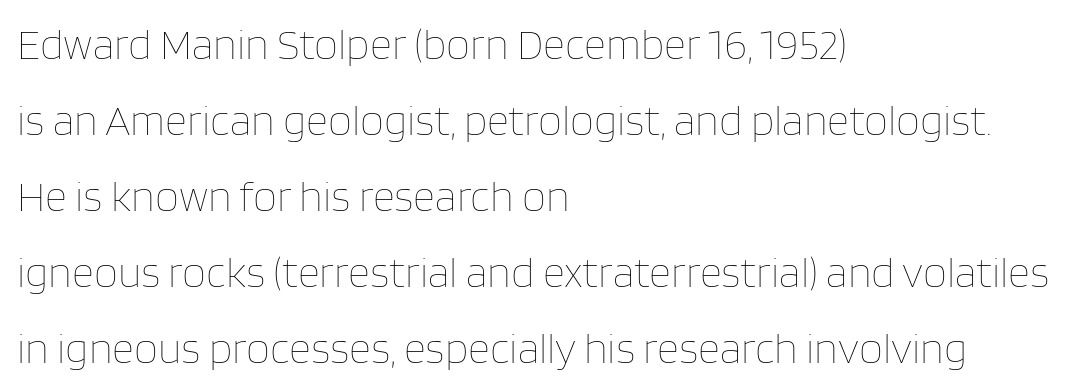
{"italic": "no", "bold": "no", "weight": "thin", "width": "normal", "stroke_contrast": "low", "x_height": "large", "monospaced": "no", "underline": "no", "align": "left", "line_spacing_ratio": 1.77, "letter_spacing": "normal", "letter_spacing_em": 0.0, "glyph_px": 43}
